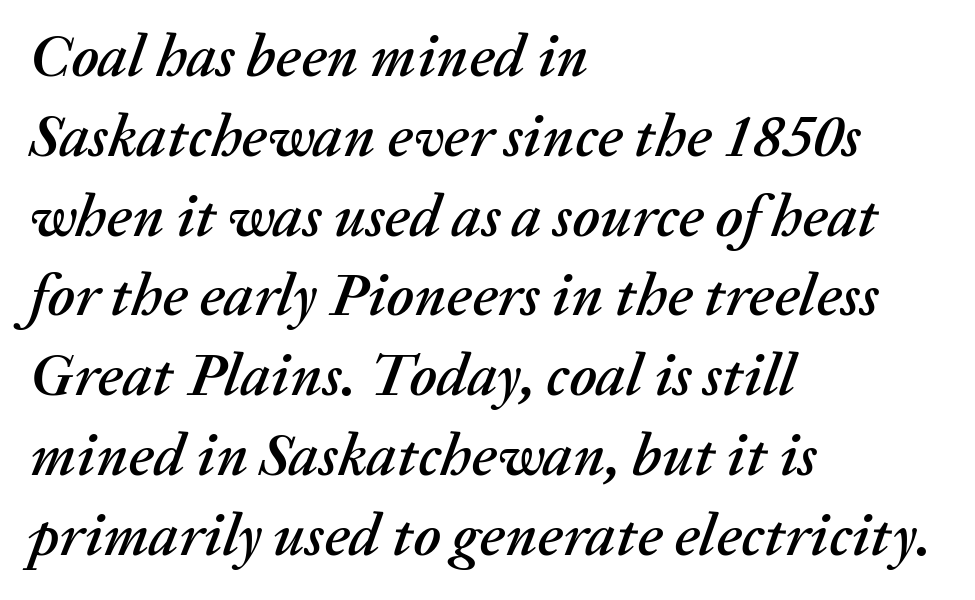
The image shows 60 px text type, italic (leaning right); set left-aligned, normal line spacing (1.33x), normal letter spacing, not underlined; medium stroke contrast and a medium x-height.
